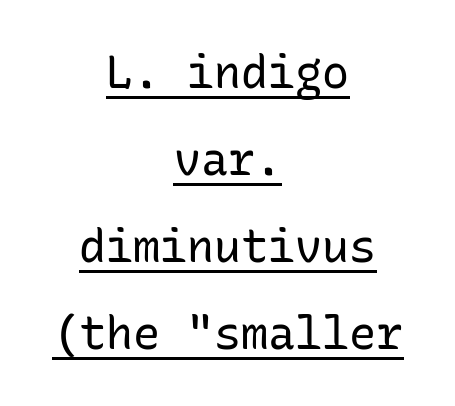
Q: Is the text bold? A: No.
Q: Is the text italic (slanted)? A: No, it is upright.
Q: Is the typeface a serif or a sans-serif typeface? A: Sans-serif.
Q: Is the text underlined? A: Yes.
Q: How is the paragraph aligned? A: Centered.
Q: Is the spacing between letters normal or unusually wide? A: Normal.
Q: Is the spacing between lines tight, normal or loose? A: Loose.
Q: Width (condensed, normal, or wide)? A: Normal.
Q: Stroke contrast? A: Low.
Q: x-height? A: Medium.
Q: Monospaced? A: Yes.
